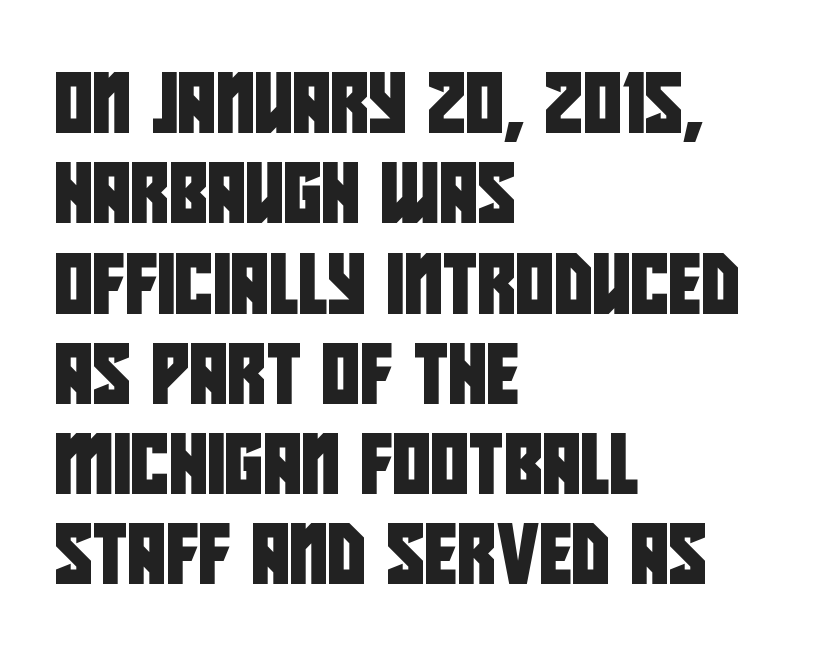
{"serif": "no", "width": "condensed", "stroke_contrast": "low", "x_height": "large", "monospaced": "no", "underline": "no", "align": "left", "line_spacing": "normal", "line_spacing_ratio": 1.53, "letter_spacing": "normal", "letter_spacing_em": 0.0, "glyph_px": 59}
